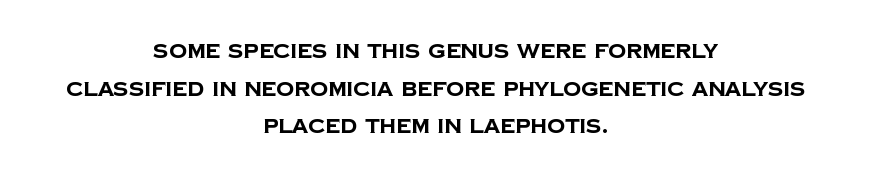
The image shows 20 px bold type; set centered, line spacing 1.88x, normal letter spacing, not underlined.
